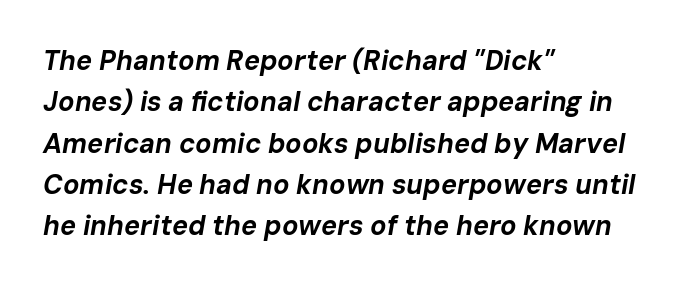
Q: Is the text bold? A: Yes.
Q: Is the text italic (slanted)? A: Yes, it leans right by about 10 degrees.
Q: Is the text underlined? A: No.
Q: How is the paragraph aligned? A: Left-aligned.
Q: Is the spacing between letters normal or unusually wide? A: Normal.
Q: Is the spacing between lines tight, normal or loose? A: Normal.
